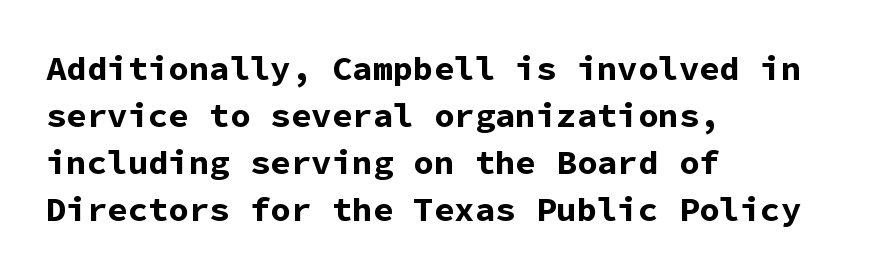
The image shows 34 px bold sans-serif type, upright, monospaced; set left-aligned, normal line spacing (1.38x), normal letter spacing, not underlined; low stroke contrast and a medium x-height.
